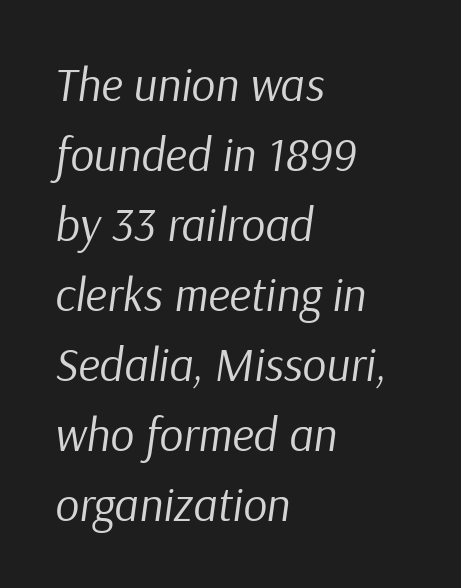
{"italic": "yes", "lean": "right", "slant_degrees": 9, "bold": "no", "weight": "regular", "width": "normal", "stroke_contrast": "low", "x_height": "medium", "monospaced": "no", "underline": "no", "align": "left", "line_spacing": "normal", "line_spacing_ratio": 1.49, "letter_spacing": "normal", "letter_spacing_em": 0.0, "glyph_px": 47}
